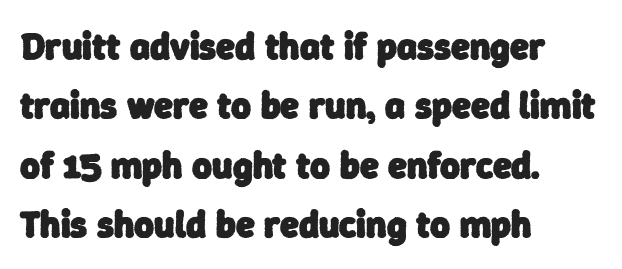
The type is set solid horizontally, with unmodified tracking. Words float on clear page, feet unadorned. The strokes are fattened all the way to bold. Line beginnings align vertically; line endings do not. Vertically, the passage feels balanced, rows spaced as you'd expect. Nothing sits at the stroke ends, so this counts as sans-serif.
